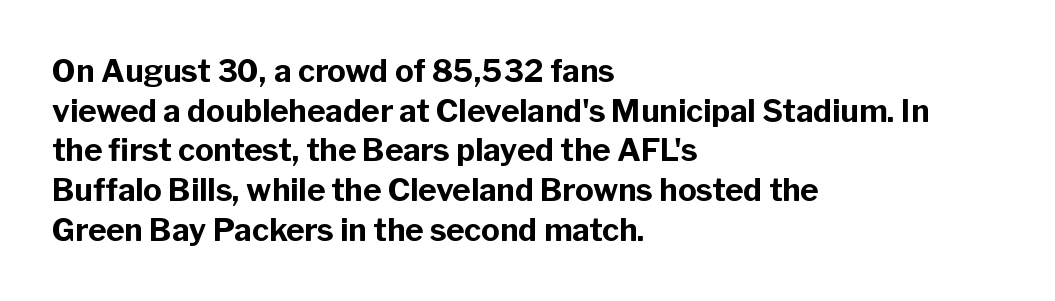
Q: Is the text bold? A: Yes.
Q: Is the text italic (slanted)? A: No, it is upright.
Q: Is the typeface a serif or a sans-serif typeface? A: Sans-serif.
Q: Is the text underlined? A: No.
Q: How is the paragraph aligned? A: Left-aligned.
Q: Is the spacing between letters normal or unusually wide? A: Normal.
Q: Is the spacing between lines tight, normal or loose? A: Normal.
Q: Width (condensed, normal, or wide)? A: Normal.
Q: Stroke contrast? A: Low.
Q: x-height? A: Medium.
Q: Monospaced? A: No.
